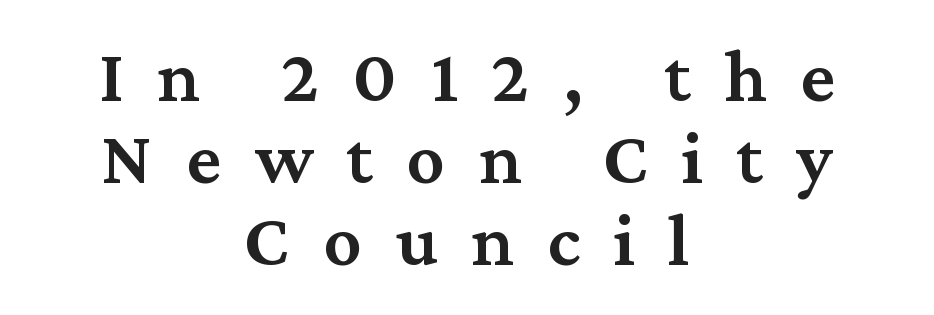
The lettering stays uniformly vertical, giving the passage a roman look. Which margin do the lines hug? Neither — every line sits in the middle. You could barely slide anything between these rows. Honestly, the letter spacing is so wide it's the main thing you notice.
